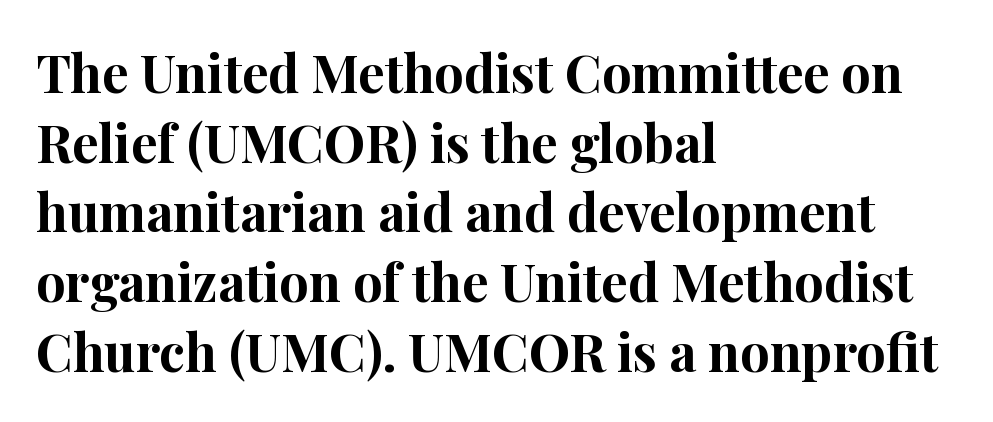
Q: Is the text bold? A: Yes.
Q: Is the text italic (slanted)? A: No, it is upright.
Q: Is the typeface a serif or a sans-serif typeface? A: Serif.
Q: Is the text underlined? A: No.
Q: How is the paragraph aligned? A: Left-aligned.
Q: Is the spacing between letters normal or unusually wide? A: Normal.
Q: Is the spacing between lines tight, normal or loose? A: Normal.
Q: Width (condensed, normal, or wide)? A: Normal.
Q: Stroke contrast? A: High.
Q: x-height? A: Medium.
Q: Monospaced? A: No.
